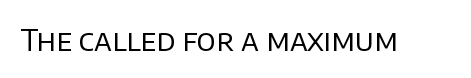
The image shows 30 px regular-weight sans-serif type, upright; set normal letter spacing, not underlined; low stroke contrast and a large x-height.
